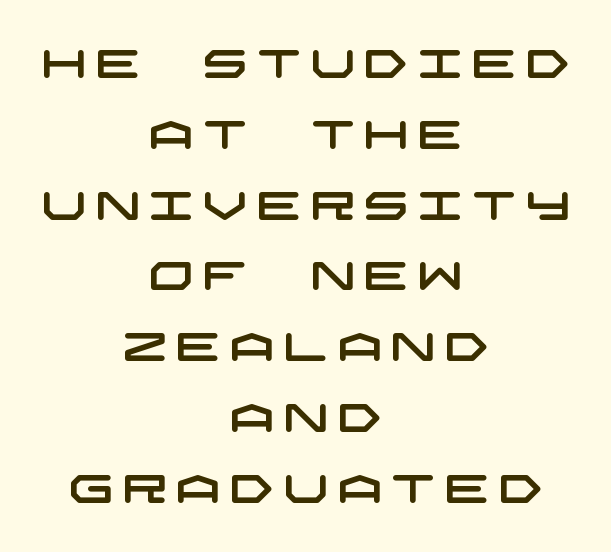
Q: Is the typeface a serif or a sans-serif typeface? A: Sans-serif.
Q: Is the text underlined? A: No.
Q: How is the paragraph aligned? A: Centered.
Q: Is the spacing between letters normal or unusually wide? A: Unusually wide.
Q: Width (condensed, normal, or wide)? A: Wide.
Q: Stroke contrast? A: Low.
Q: x-height? A: Large.
